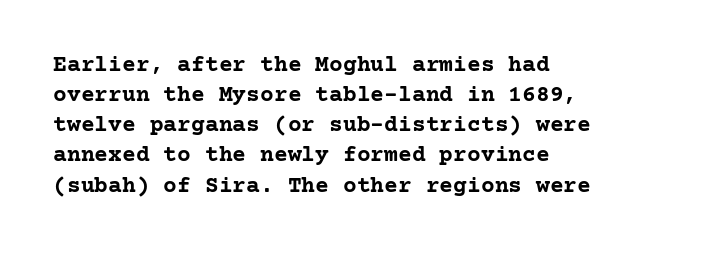
The image shows 23 px bold type, upright; set left-aligned, normal line spacing (1.31x), normal letter spacing, not underlined.
